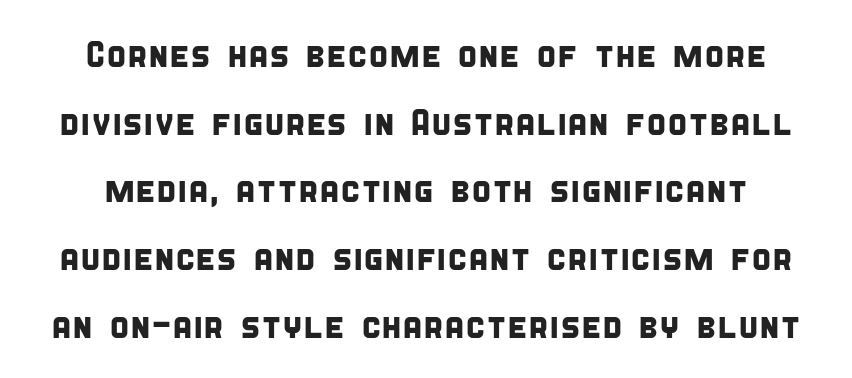
The image shows 37 px condensed sans-serif type; set line spacing 1.83x, normal letter spacing, not underlined; low stroke contrast and a large x-height.
